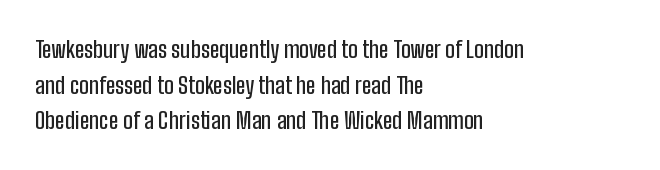
Q: Is the text italic (slanted)? A: No, it is upright.
Q: Is the text underlined? A: No.
Q: How is the paragraph aligned? A: Left-aligned.
Q: Is the spacing between letters normal or unusually wide? A: Normal.
Q: Is the spacing between lines tight, normal or loose? A: Normal.
